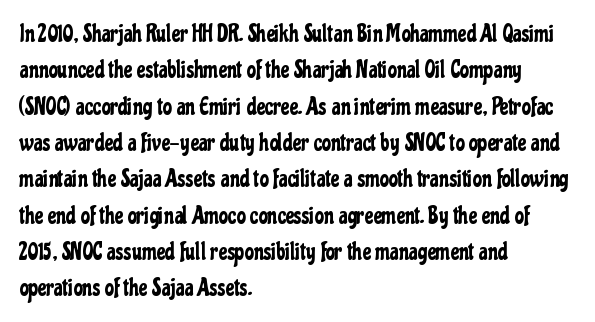
Q: Is the text italic (slanted)? A: No, it is upright.
Q: Is the text underlined? A: No.
Q: How is the paragraph aligned? A: Left-aligned.
Q: Is the spacing between letters normal or unusually wide? A: Normal.
Q: Is the spacing between lines tight, normal or loose? A: Normal.
